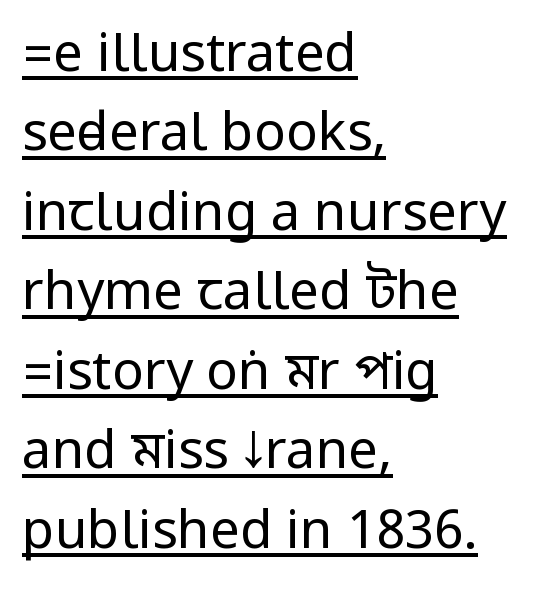
Q: Is the text bold? A: No.
Q: Is the text italic (slanted)? A: No, it is upright.
Q: Is the typeface a serif or a sans-serif typeface? A: Sans-serif.
Q: Is the text underlined? A: Yes.
Q: How is the paragraph aligned? A: Left-aligned.
Q: Is the spacing between letters normal or unusually wide? A: Normal.
Q: Is the spacing between lines tight, normal or loose? A: Normal.
Q: Width (condensed, normal, or wide)? A: Condensed.
Q: Stroke contrast? A: Low.
